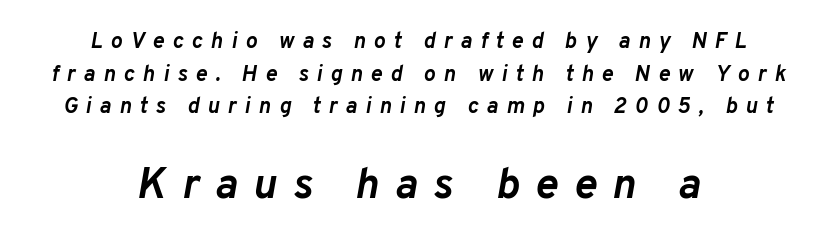
Q: Is the text bold? A: Yes.
Q: Is the text italic (slanted)? A: Yes, it leans right by about 10 degrees.
Q: Is the text underlined? A: No.
Q: How is the paragraph aligned? A: Centered.
Q: Is the spacing between letters normal or unusually wide? A: Unusually wide.
Q: Is the spacing between lines tight, normal or loose? A: Normal.
Q: Which block of text is set in a larger size, the first (top) or the second (bottom)? A: The second (bottom) one.
Q: Width (condensed, normal, or wide)? A: Normal.
Q: Stroke contrast? A: Low.
Q: x-height? A: Medium.
Q: Monospaced? A: No.
